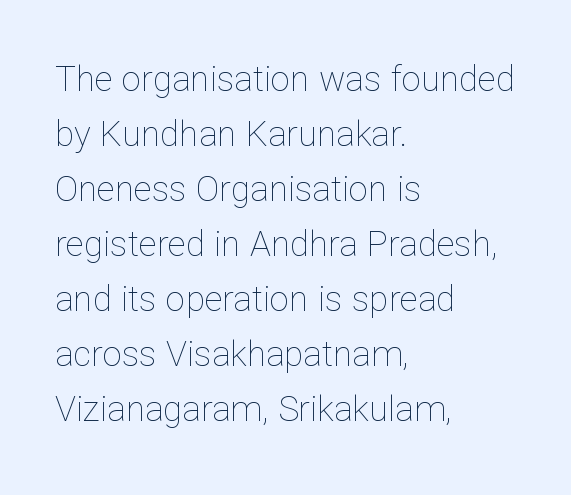
{"italic": "no", "bold": "no", "weight": "thin", "width": "normal", "stroke_contrast": "low", "x_height": "medium", "monospaced": "no", "underline": "no", "align": "left", "line_spacing": "normal", "line_spacing_ratio": 1.57, "letter_spacing": "normal", "letter_spacing_em": 0.0, "glyph_px": 35}
